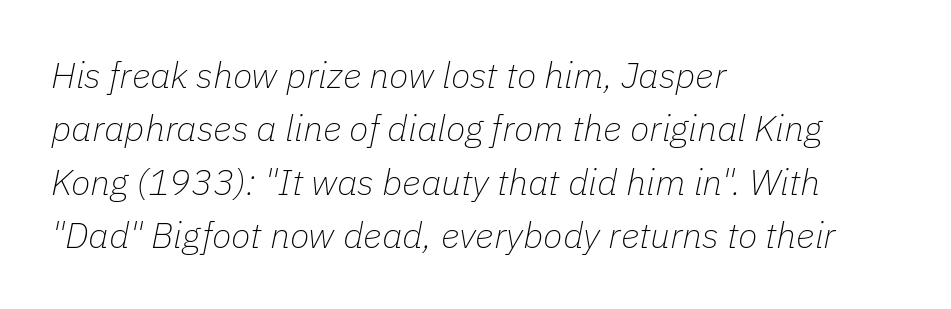
The image shows 36 px thin type, italic (leaning right); set left-aligned, normal line spacing (1.48x), normal letter spacing, not underlined; low stroke contrast and a medium x-height.
